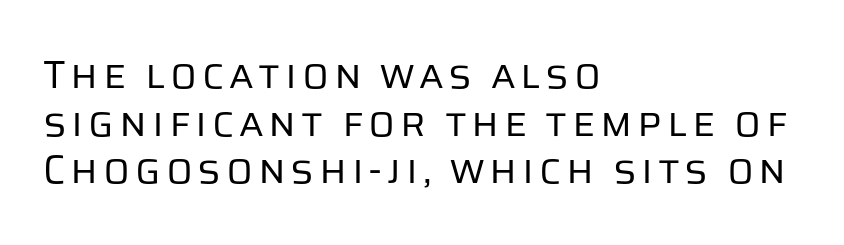
Q: Is the text bold? A: No.
Q: Is the text italic (slanted)? A: No, it is upright.
Q: Is the typeface a serif or a sans-serif typeface? A: Sans-serif.
Q: Is the text underlined? A: No.
Q: How is the paragraph aligned? A: Left-aligned.
Q: Width (condensed, normal, or wide)? A: Normal.
Q: Stroke contrast? A: Low.
Q: x-height? A: Large.
Q: Monospaced? A: No.
